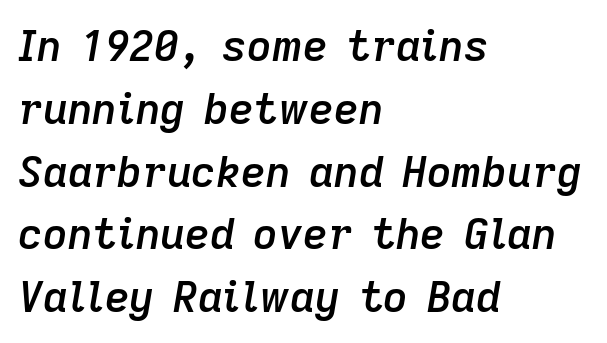
Does the lettering tilt? It does — this is italic. Does extra space separate the letters? No, they use regular spacing. Caption: multi-line text, flush left, ragged right. Does the leading feel generous? No, just average.
